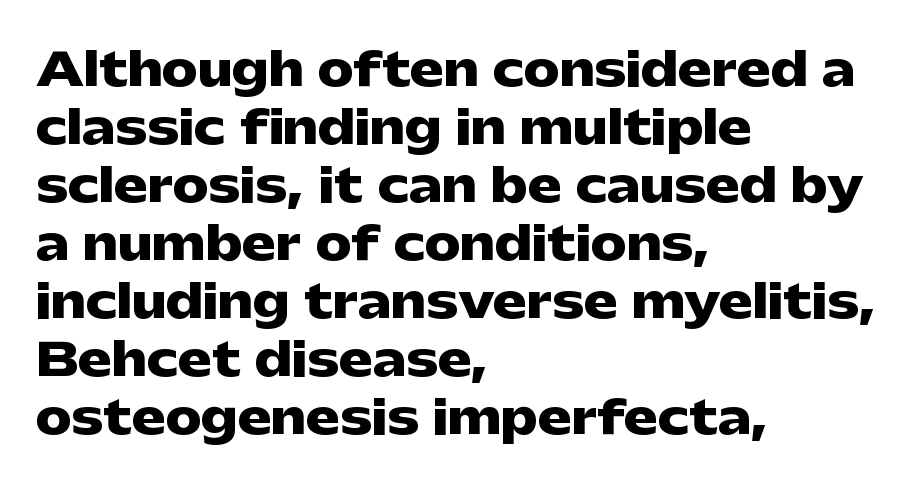
Chunky letters — that's bold for sure. Standard letterfit; no display-style spreading of the glyphs. The font's upright variant was chosen for this text. Casual observation: everything's shoved over to the left.
